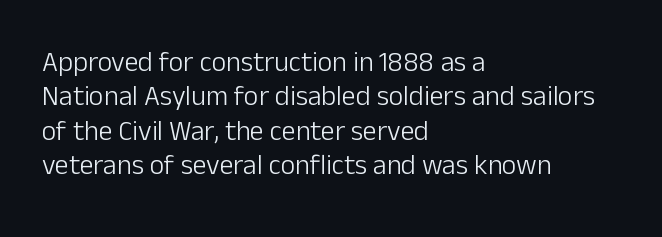
Tracking here is standard; glyphs follow each other at the usual distance. Spacing verdict: proportional, widths tailored to each character. Type style note: lacks serifs. Does the copy run flush right? No — it runs flush left.
